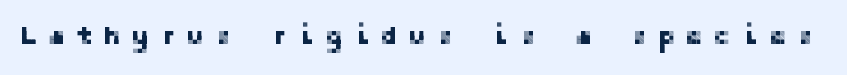
{"italic": "no", "underline": "no", "letter_spacing": "wide", "letter_spacing_em": 0.4, "glyph_px": 26}
